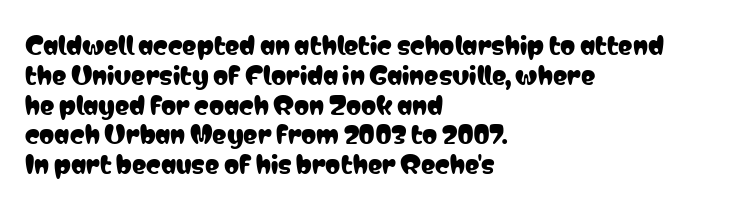
{"italic": "no", "underline": "no", "align": "left", "line_spacing_ratio": 1.24, "letter_spacing": "normal", "letter_spacing_em": 0.0, "glyph_px": 24}
